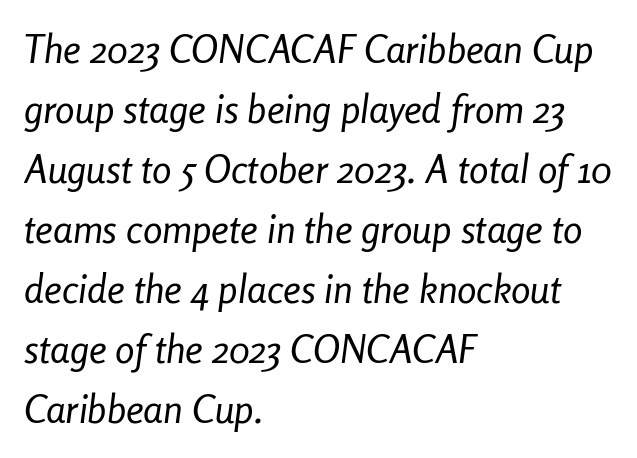
Q: Is the text bold? A: No.
Q: Is the text italic (slanted)? A: Yes, it leans right by about 8 degrees.
Q: Is the text underlined? A: No.
Q: How is the paragraph aligned? A: Left-aligned.
Q: Is the spacing between letters normal or unusually wide? A: Normal.
Q: Is the spacing between lines tight, normal or loose? A: Normal.
Q: Width (condensed, normal, or wide)? A: Condensed.
Q: Stroke contrast? A: Low.
Q: x-height? A: Medium.
Q: Monospaced? A: No.
